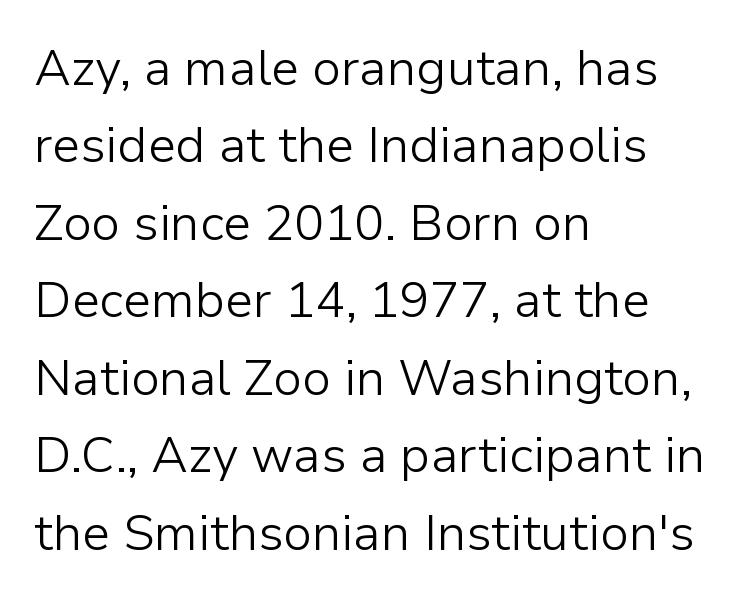
The image shows 50 px light sans-serif type, upright; set left-aligned, normal line spacing (1.55x), normal letter spacing, not underlined; low stroke contrast and a medium x-height.
